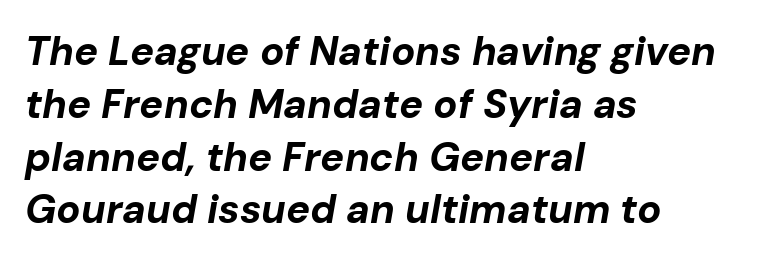
{"italic": "yes", "lean": "right", "slant_degrees": 10, "bold": "yes", "weight": "bold", "width": "normal", "stroke_contrast": "low", "x_height": "medium", "monospaced": "no", "underline": "no", "align": "left", "line_spacing": "normal", "line_spacing_ratio": 1.32, "letter_spacing": "normal", "letter_spacing_em": 0.0, "glyph_px": 40}
